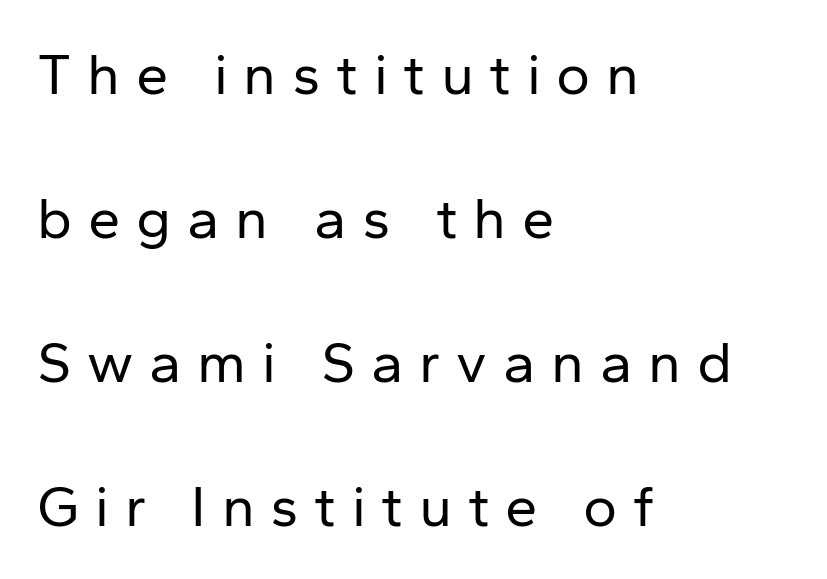
Q: Is the text bold? A: No.
Q: Is the text italic (slanted)? A: No, it is upright.
Q: Is the typeface a serif or a sans-serif typeface? A: Sans-serif.
Q: Is the text underlined? A: No.
Q: How is the paragraph aligned? A: Left-aligned.
Q: Is the spacing between letters normal or unusually wide? A: Unusually wide.
Q: Is the spacing between lines tight, normal or loose? A: Loose.
Q: Width (condensed, normal, or wide)? A: Normal.
Q: Stroke contrast? A: Low.
Q: x-height? A: Medium.
Q: Monospaced? A: No.
